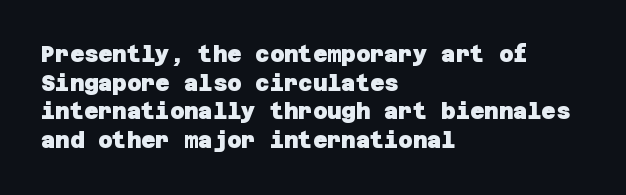
{"bold": "yes", "underline": "no", "align": "left", "line_spacing": "normal", "line_spacing_ratio": 1.3, "letter_spacing": "normal", "letter_spacing_em": 0.0, "glyph_px": 22}
